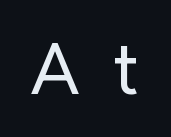
Varying glyph widths throughout — classic text-font behaviour. The space directly below the letters is spotless. The letters carry no serifs — their stems end cleanly without finishing strokes. These lines were composed using upright roman letters.
